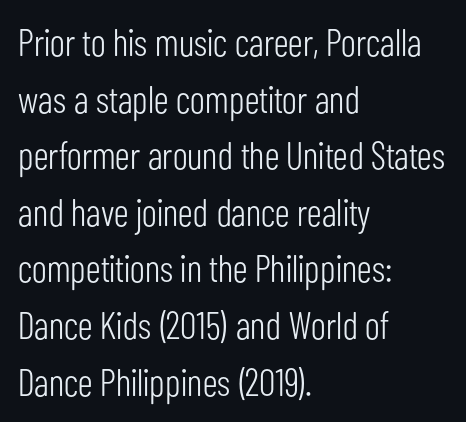
Q: Is the text bold? A: No.
Q: Is the text italic (slanted)? A: No, it is upright.
Q: Is the typeface a serif or a sans-serif typeface? A: Sans-serif.
Q: Is the text underlined? A: No.
Q: How is the paragraph aligned? A: Left-aligned.
Q: Is the spacing between letters normal or unusually wide? A: Normal.
Q: Is the spacing between lines tight, normal or loose? A: Normal.
Q: Width (condensed, normal, or wide)? A: Condensed.
Q: Stroke contrast? A: Low.
Q: x-height? A: Medium.
Q: Monospaced? A: No.
